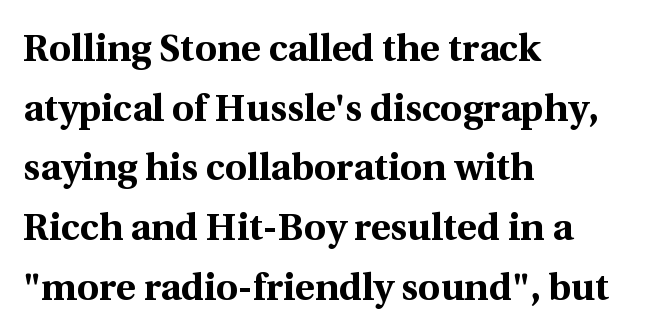
{"serif": "yes", "italic": "no", "bold": "yes", "weight": "bold", "width": "normal", "x_height": "medium", "monospaced": "no", "underline": "no", "align": "left", "line_spacing": "normal", "line_spacing_ratio": 1.57, "letter_spacing": "normal", "letter_spacing_em": 0.0, "glyph_px": 38}
